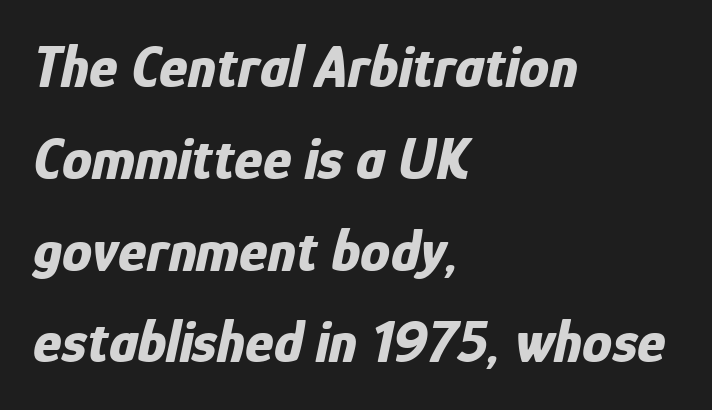
The image shows 60 px bold, condensed type, italic (leaning right); set left-aligned, normal line spacing (1.53x), normal letter spacing, not underlined; low stroke contrast and a medium x-height.
